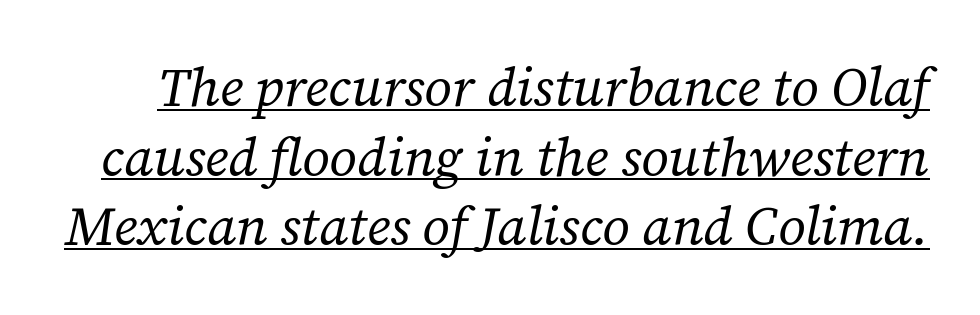
{"serif": "yes", "italic": "yes", "lean": "right", "slant_degrees": 12, "bold": "no", "weight": "regular", "width": "normal", "stroke_contrast": "low", "x_height": "medium", "monospaced": "no", "underline": "yes", "line_spacing": "normal", "line_spacing_ratio": 1.29, "letter_spacing": "normal", "letter_spacing_em": 0.0, "glyph_px": 54}
